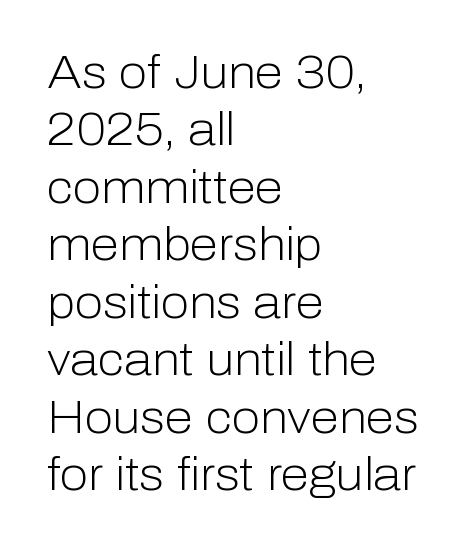
{"serif": "no", "italic": "no", "bold": "no", "weight": "light", "width": "normal", "stroke_contrast": "low", "x_height": "medium", "monospaced": "no", "underline": "no", "align": "left", "line_spacing": "normal", "line_spacing_ratio": 1.25, "letter_spacing": "normal", "letter_spacing_em": 0.0, "glyph_px": 46}
